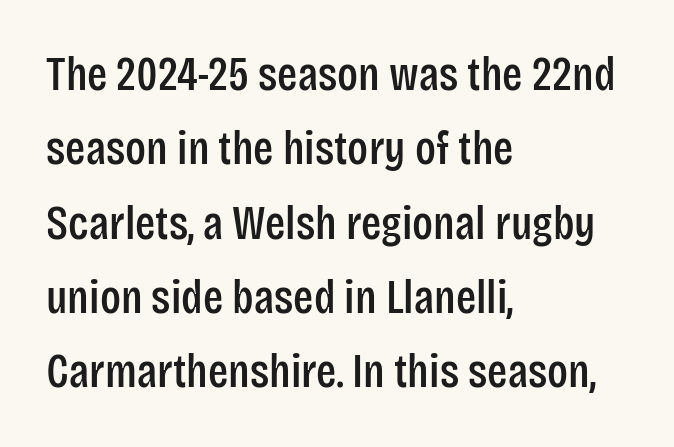
{"serif": "no", "italic": "no", "width": "condensed", "stroke_contrast": "low", "x_height": "large", "monospaced": "no", "underline": "no", "align": "left", "line_spacing": "normal", "line_spacing_ratio": 1.58, "letter_spacing": "normal", "letter_spacing_em": 0.0, "glyph_px": 47}
